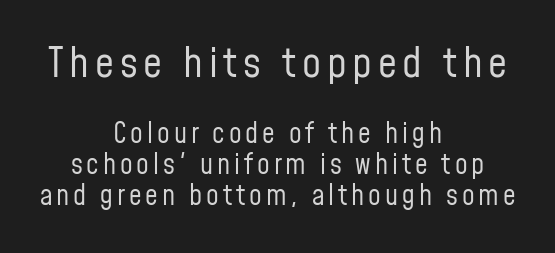
Q: Is the text bold? A: No.
Q: Is the text italic (slanted)? A: No, it is upright.
Q: Is the typeface a serif or a sans-serif typeface? A: Sans-serif.
Q: Is the text underlined? A: No.
Q: How is the paragraph aligned? A: Centered.
Q: Is the spacing between lines tight, normal or loose? A: Tight.
Q: Which block of text is set in a larger size, the first (top) or the second (bottom)? A: The first (top) one.
Q: Width (condensed, normal, or wide)? A: Condensed.
Q: Stroke contrast? A: Low.
Q: x-height? A: Medium.
Q: Monospaced? A: No.
